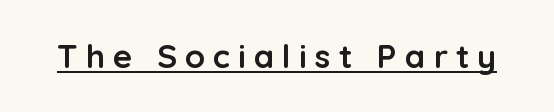
{"serif": "no", "italic": "no", "bold": "yes", "weight": "semibold", "width": "normal", "stroke_contrast": "low", "x_height": "medium", "monospaced": "no", "underline": "yes", "letter_spacing": "wide", "letter_spacing_em": 0.24, "glyph_px": 33}
